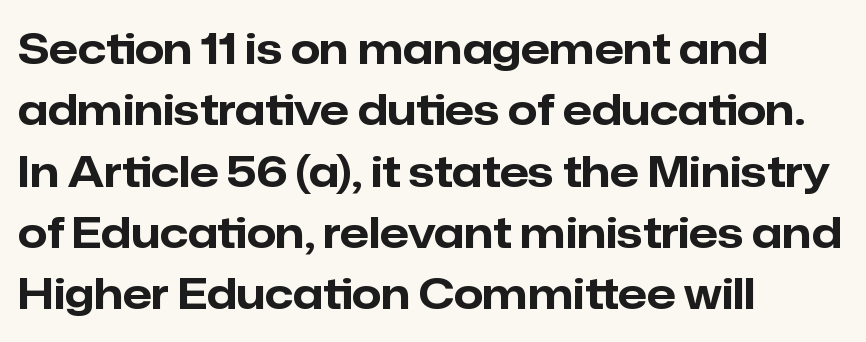
Clear beneath every line of the passage. The type is set solid horizontally, with unmodified tracking. The lines are quadded left. The lettering holds an erect, upright posture throughout. You could not count columns in this text — the font is proportionally spaced. Each new line begins a customary step beneath the previous one.
